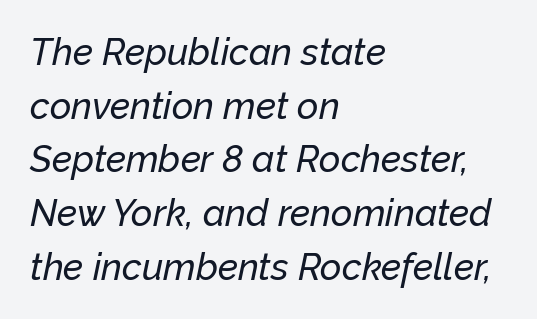
Q: Is the text italic (slanted)? A: Yes, it leans right by about 12 degrees.
Q: Is the text underlined? A: No.
Q: How is the paragraph aligned? A: Left-aligned.
Q: Is the spacing between letters normal or unusually wide? A: Normal.
Q: Is the spacing between lines tight, normal or loose? A: Normal.
Q: Width (condensed, normal, or wide)? A: Normal.
Q: Stroke contrast? A: Low.
Q: x-height? A: Medium.
Q: Monospaced? A: No.
